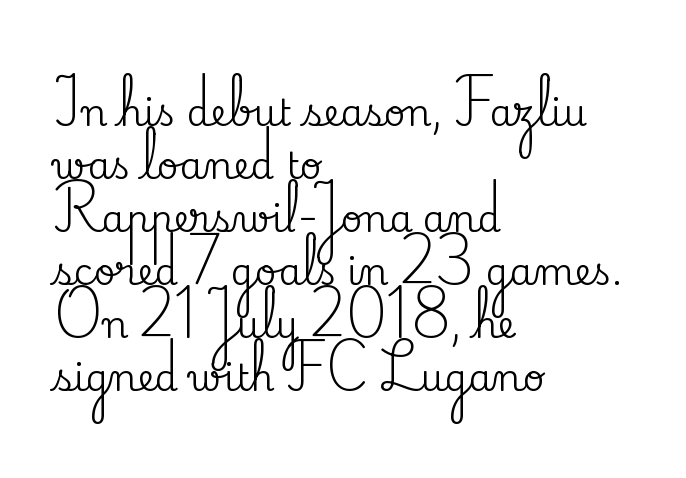
{"serif": "yes", "italic": "no", "width": "normal", "stroke_contrast": "medium", "x_height": "small", "monospaced": "no", "underline": "no", "align": "left", "line_spacing": "normal", "line_spacing_ratio": 1.43, "letter_spacing": "normal", "letter_spacing_em": 0.0, "glyph_px": 37}
